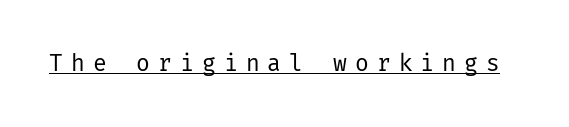
{"italic": "no", "bold": "no", "underline": "yes", "letter_spacing": "wide", "letter_spacing_em": 0.35, "glyph_px": 23}
